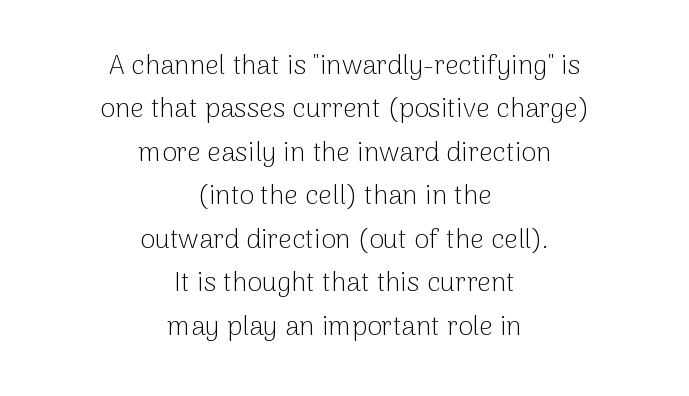
{"italic": "no", "bold": "no", "underline": "no", "align": "center", "line_spacing": "normal", "line_spacing_ratio": 1.61, "letter_spacing": "normal", "letter_spacing_em": 0.0, "glyph_px": 27}
